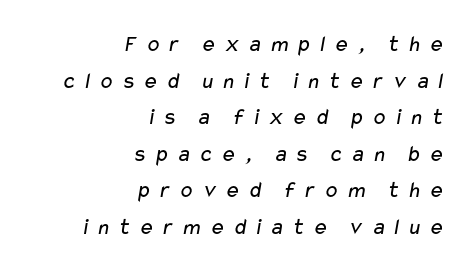
The image shows 23 px text type; set right-aligned, normal line spacing (1.59x), unusually wide letter spacing (+0.3 em), not underlined.
